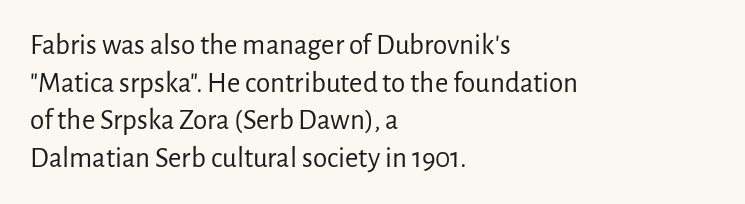
The image shows 29 px regular-weight sans-serif type, upright; set left-aligned, normal line spacing (1.3x), normal letter spacing, not underlined; low stroke contrast and a medium x-height.
